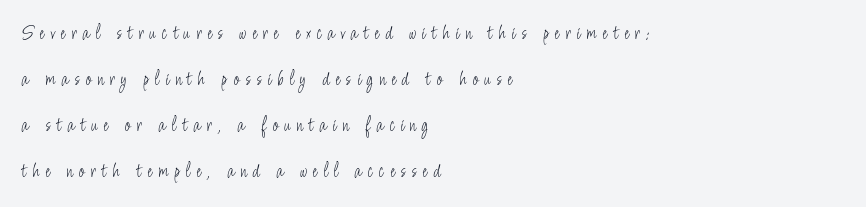
Q: Is the text bold? A: No.
Q: Is the text italic (slanted)? A: Yes.
Q: Is the text underlined? A: No.
Q: How is the paragraph aligned? A: Left-aligned.
Q: Is the spacing between letters normal or unusually wide? A: Unusually wide.
Q: Is the spacing between lines tight, normal or loose? A: Loose.
